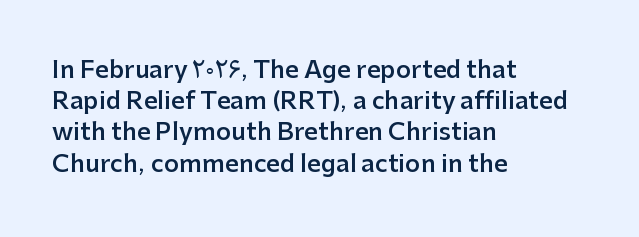
The image shows 24 px text type, upright; set left-aligned, normal line spacing (1.3x), normal letter spacing, not underlined.
